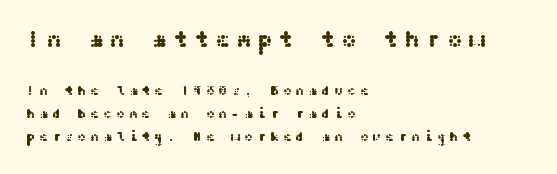
{"italic": "no", "underline": "no", "align": "left", "line_spacing": "normal", "line_spacing_ratio": 1.64, "letter_spacing": "wide", "letter_spacing_em": 0.25, "larger_block": "first", "size_ratio": 1.64, "glyph_px": 23}
